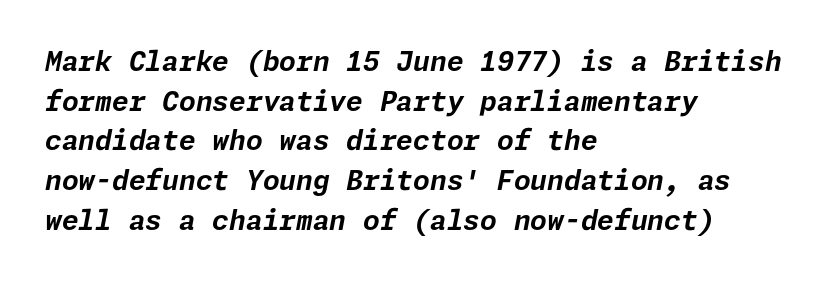
Line spacing here is normal. Alignment: flush left. When letters slant like this, we call the style italic. The passage shown has conventional tracking throughout. The strip under each line holds only bare page. Does the weight exceed regular? Yes, all the way to bold.
